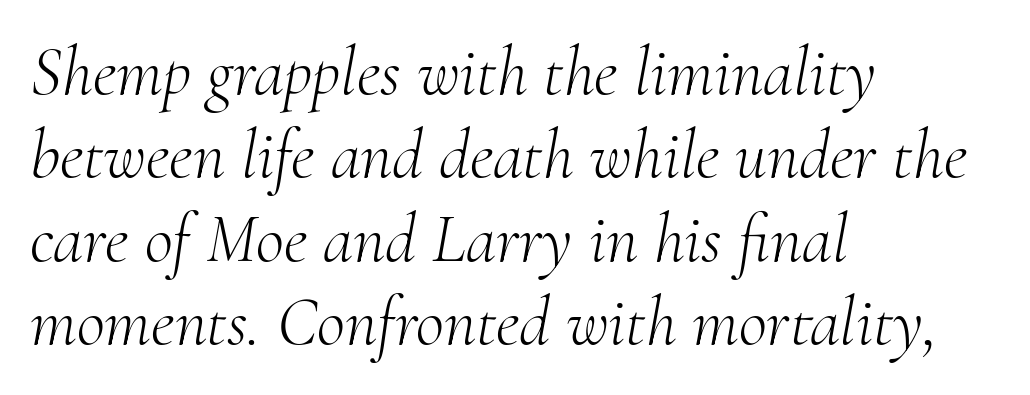
{"serif": "yes", "italic": "yes", "lean": "right", "slant_degrees": 10, "bold": "no", "weight": "light", "width": "normal", "stroke_contrast": "medium", "x_height": "small", "monospaced": "no", "underline": "no", "align": "left", "line_spacing_ratio": 1.21, "letter_spacing": "normal", "letter_spacing_em": 0.0, "glyph_px": 69}
